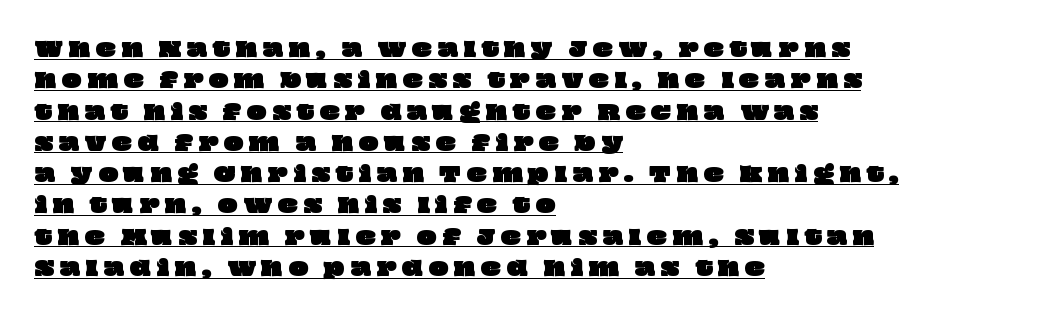
Q: Is the text underlined? A: Yes.
Q: How is the paragraph aligned? A: Left-aligned.
Q: Is the spacing between letters normal or unusually wide? A: Unusually wide.
Q: Is the spacing between lines tight, normal or loose? A: Normal.
